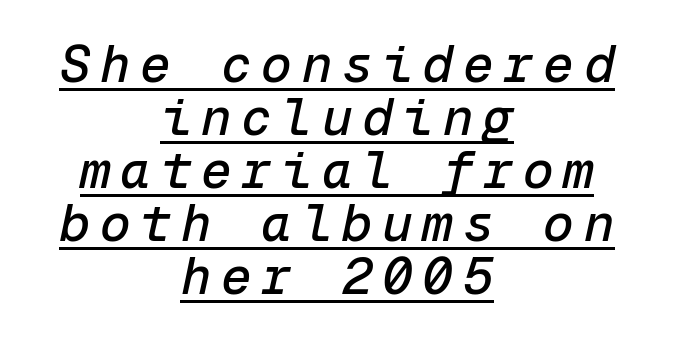
{"italic": "yes", "lean": "right", "slant_degrees": 12, "width": "normal", "stroke_contrast": "low", "x_height": "medium", "monospaced": "yes", "underline": "yes", "align": "center", "line_spacing": "tight", "line_spacing_ratio": 1.04, "glyph_px": 51}
